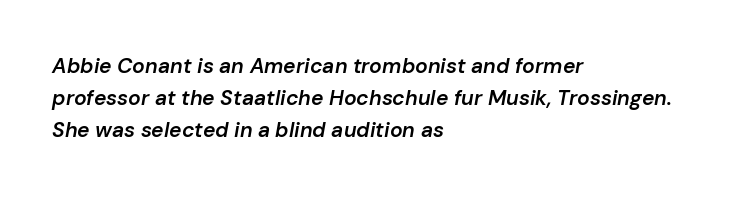
The image shows 21 px text type, italic (leaning right); set left-aligned, normal line spacing (1.53x), normal letter spacing, not underlined.
